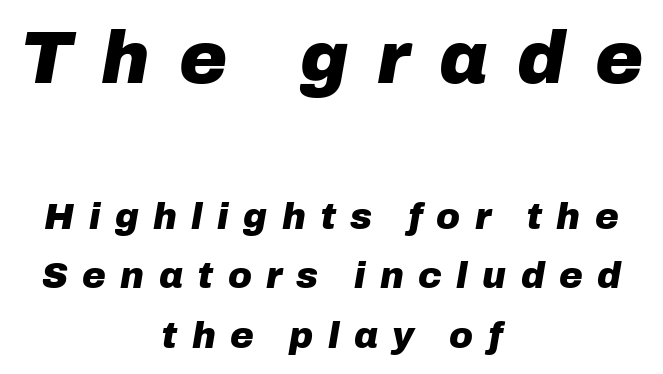
The image shows 73 px heavy type, italic (leaning right); set centered, normal line spacing (1.65x), unusually wide letter spacing (+0.4 em), not underlined; the first (top) block is 2.03x larger; low stroke contrast and a medium x-height.
